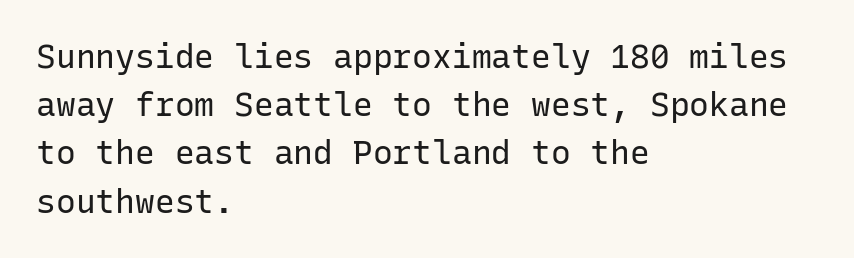
Q: Is the text bold? A: No.
Q: Is the text italic (slanted)? A: No, it is upright.
Q: Is the typeface a serif or a sans-serif typeface? A: Sans-serif.
Q: Is the text underlined? A: No.
Q: How is the paragraph aligned? A: Left-aligned.
Q: Is the spacing between letters normal or unusually wide? A: Normal.
Q: Is the spacing between lines tight, normal or loose? A: Normal.
Q: Width (condensed, normal, or wide)? A: Normal.
Q: Stroke contrast? A: Low.
Q: x-height? A: Medium.
Q: Monospaced? A: Yes.
